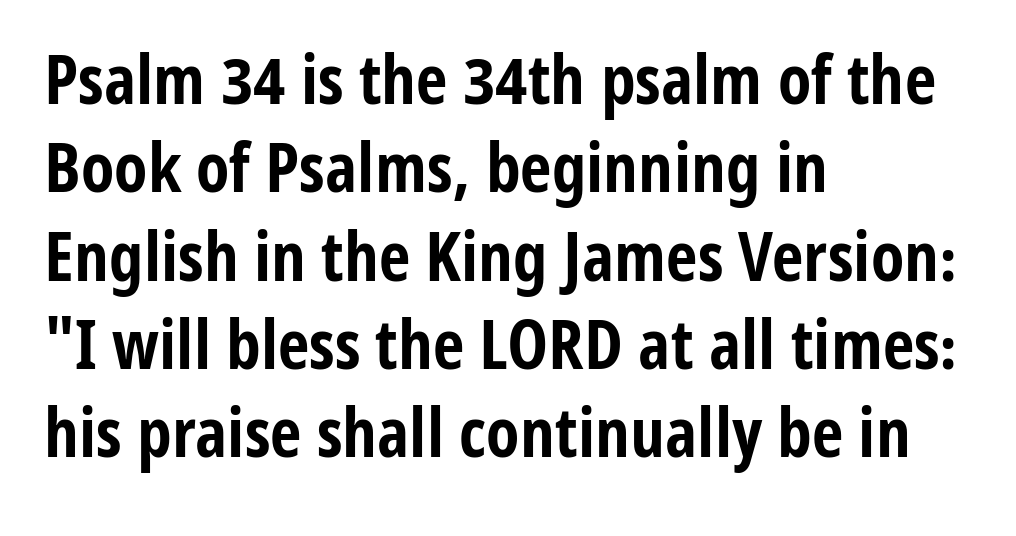
Q: Is the text bold? A: Yes.
Q: Is the text italic (slanted)? A: No, it is upright.
Q: Is the typeface a serif or a sans-serif typeface? A: Sans-serif.
Q: Is the text underlined? A: No.
Q: How is the paragraph aligned? A: Left-aligned.
Q: Is the spacing between letters normal or unusually wide? A: Normal.
Q: Is the spacing between lines tight, normal or loose? A: Normal.
Q: Width (condensed, normal, or wide)? A: Condensed.
Q: Stroke contrast? A: Low.
Q: x-height? A: Medium.
Q: Monospaced? A: No.
